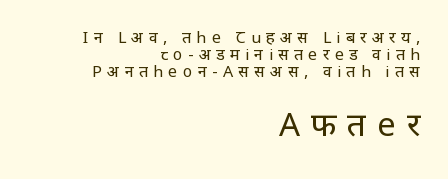
Q: Is the text bold? A: No.
Q: Is the text italic (slanted)? A: No, it is upright.
Q: Is the typeface a serif or a sans-serif typeface? A: Sans-serif.
Q: Is the text underlined? A: No.
Q: How is the paragraph aligned? A: Right-aligned.
Q: Is the spacing between letters normal or unusually wide? A: Unusually wide.
Q: Is the spacing between lines tight, normal or loose? A: Tight.
Q: Which block of text is set in a larger size, the first (top) or the second (bottom)? A: The second (bottom) one.
Q: Width (condensed, normal, or wide)? A: Condensed.
Q: Stroke contrast? A: Low.
Q: x-height? A: Large.
Q: Monospaced? A: No.
